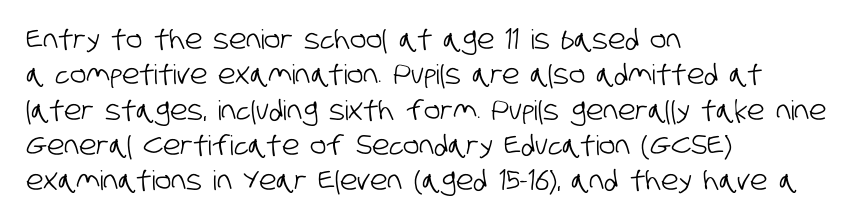
The image shows 27 px text type; set left-aligned, normal line spacing (1.31x), normal letter spacing, not underlined.
